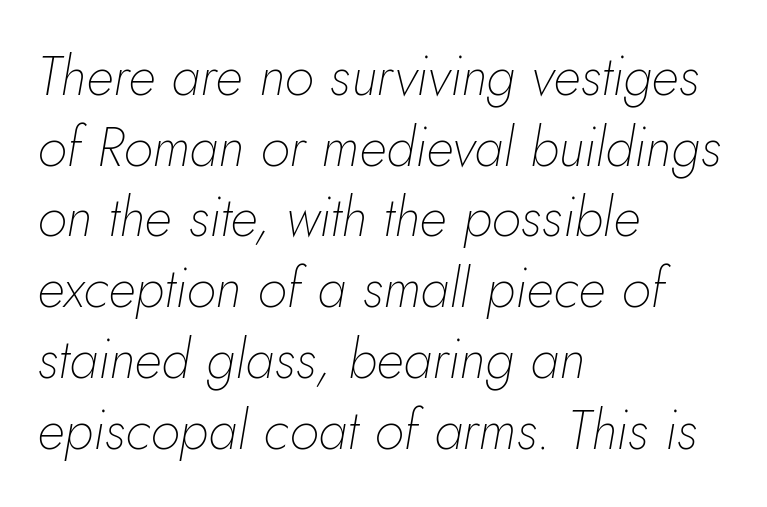
{"italic": "yes", "lean": "right", "slant_degrees": 5, "bold": "no", "weight": "thin", "width": "normal", "stroke_contrast": "low", "x_height": "small", "monospaced": "no", "underline": "no", "align": "left", "line_spacing": "normal", "line_spacing_ratio": 1.31, "letter_spacing": "normal", "letter_spacing_em": 0.0, "glyph_px": 54}
